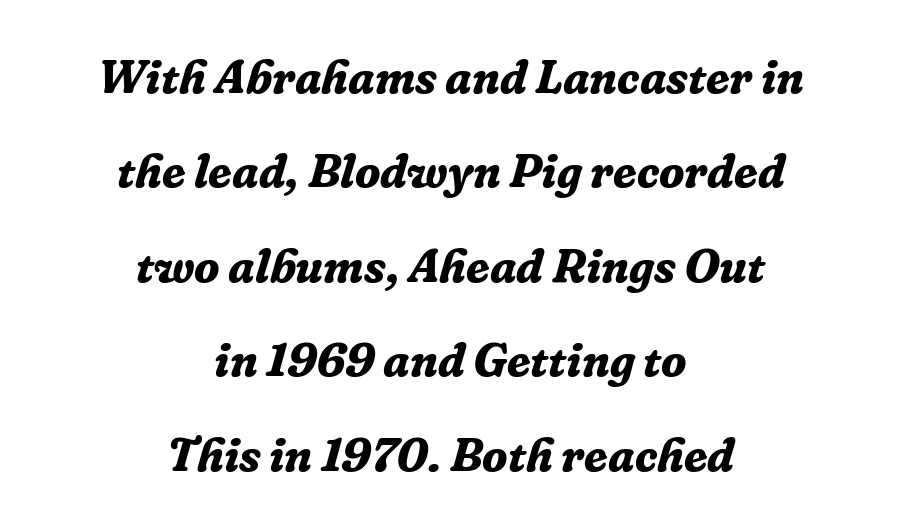
Each letter keeps its own natural width here, so spacing adapts to shape. Typeset on center — no edge is straight. The type family on display is of the serif kind. Line spacing here is loose. Only glyphs here, with clear space below each row. Compared with typical body copy, the letter spacing here is the same.
